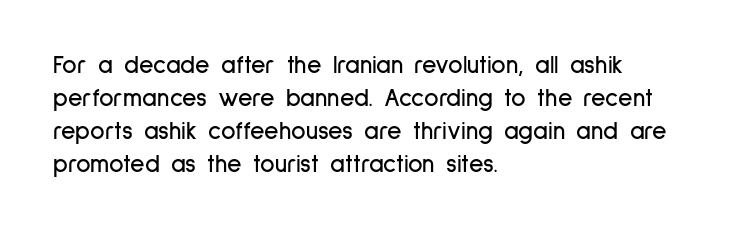
Q: Is the text italic (slanted)? A: No, it is upright.
Q: Is the text underlined? A: No.
Q: How is the paragraph aligned? A: Left-aligned.
Q: Is the spacing between letters normal or unusually wide? A: Normal.
Q: Is the spacing between lines tight, normal or loose? A: Normal.
